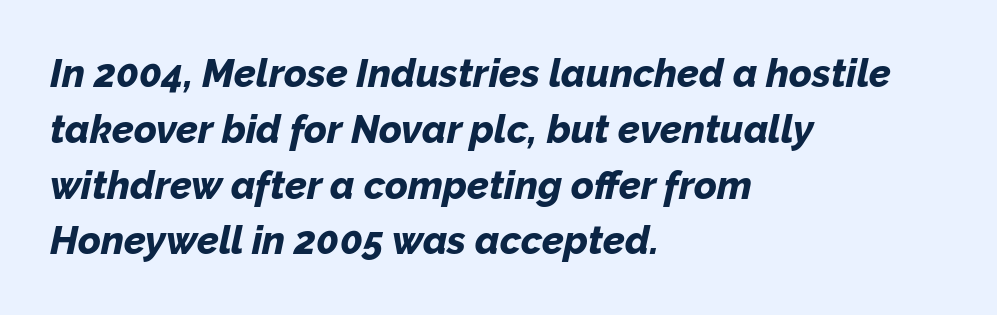
{"italic": "yes", "lean": "right", "slant_degrees": 12, "bold": "yes", "weight": "bold", "width": "normal", "stroke_contrast": "low", "x_height": "medium", "monospaced": "no", "underline": "no", "align": "left", "line_spacing": "normal", "line_spacing_ratio": 1.43, "letter_spacing": "normal", "letter_spacing_em": 0.0, "glyph_px": 39}
